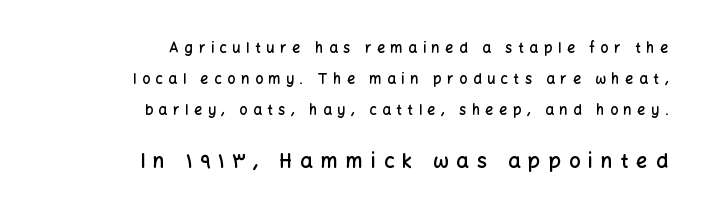
The passage shown stacks its lines with a broad gap. These lines stack with their right ends in a neat column. Firm but not heavy-handed strokes: this text is semibold. Look at the glyph heights: the lower group is clearly the bigger setting. Upright lettering throughout. Type without underlining.
